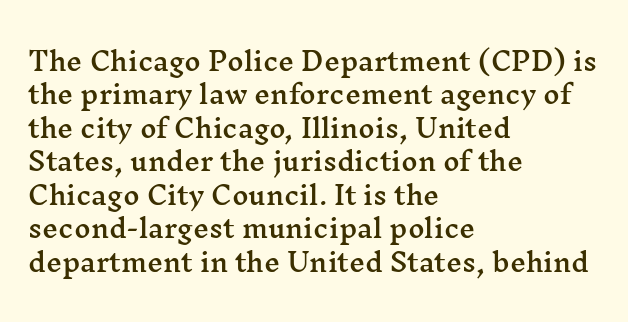
{"italic": "no", "underline": "no", "align": "left", "line_spacing": "normal", "line_spacing_ratio": 1.34, "letter_spacing": "normal", "letter_spacing_em": 0.0, "glyph_px": 25}
